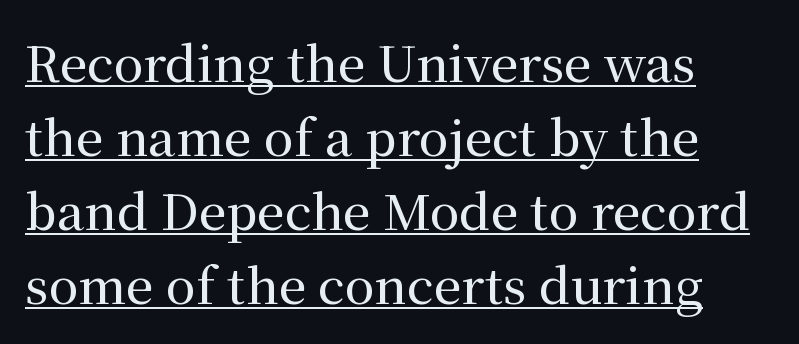
{"serif": "yes", "italic": "no", "width": "normal", "stroke_contrast": "medium", "x_height": "medium", "monospaced": "no", "underline": "yes", "align": "left", "line_spacing": "normal", "line_spacing_ratio": 1.51, "letter_spacing": "normal", "letter_spacing_em": 0.0, "glyph_px": 49}
